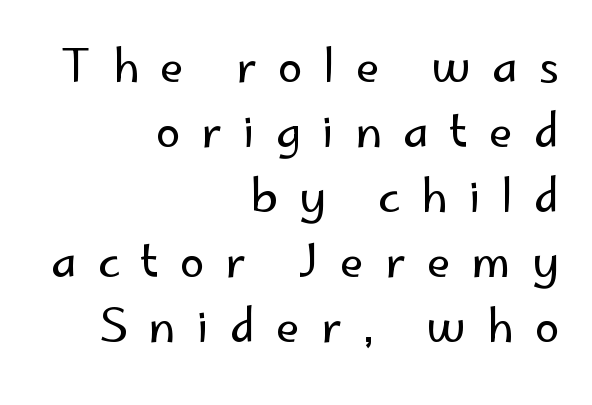
The letters stand straight up with perfectly vertical stems. Looks like regular typesetting: each glyph gets only the width it needs. Students, note that the glyphs here are deliberately spaced far apart. Stem width sits at or under what a default text font uses. Leading: standard. These lines are composed in type without serifs.
